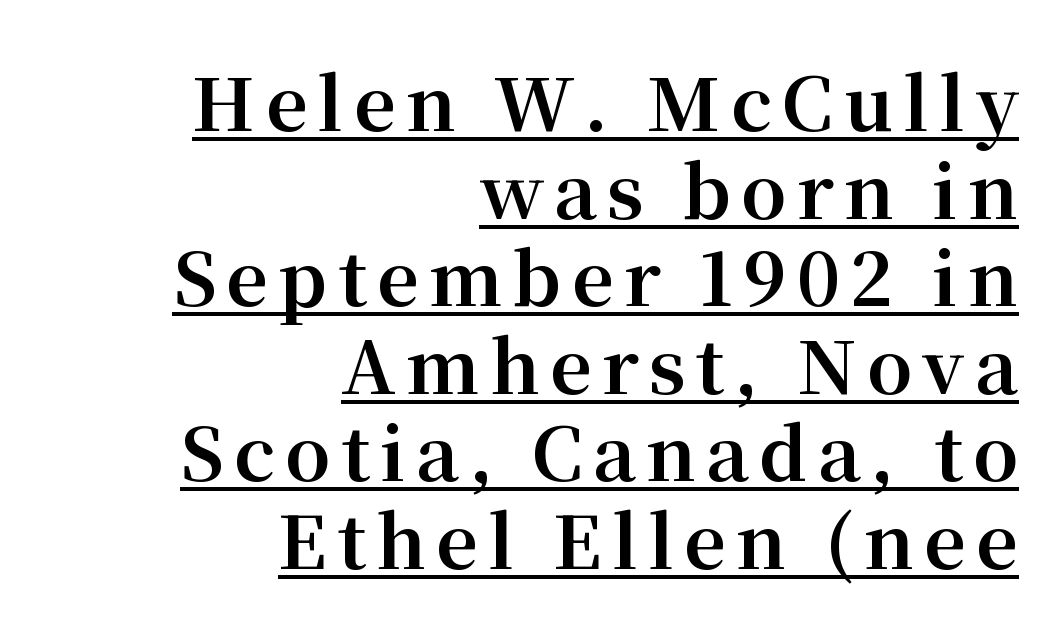
This sample uses a serif face. It's the straight-up-and-down kind of type. Every row of glyphs terminates at an identical x-position on the right. The sample has been set heavy, in full bold. Compared with undecorated copy, this sample adds a rule below the words. Is this a fixed-width face? No — the glyphs have proportional, varying widths.
